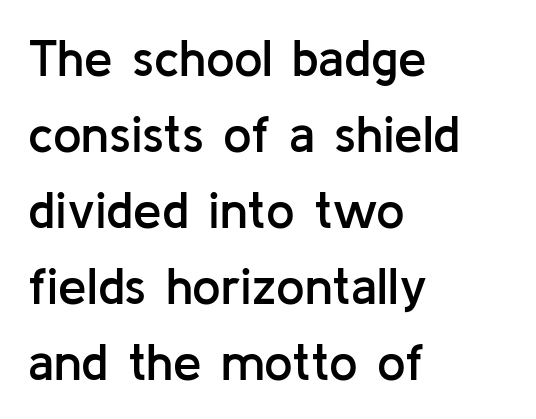
{"serif": "no", "italic": "no", "bold": "semi", "weight": "semibold", "width": "normal", "stroke_contrast": "low", "x_height": "medium", "monospaced": "no", "underline": "no", "align": "left", "line_spacing": "normal", "line_spacing_ratio": 1.49, "letter_spacing": "normal", "letter_spacing_em": 0.0, "glyph_px": 51}
